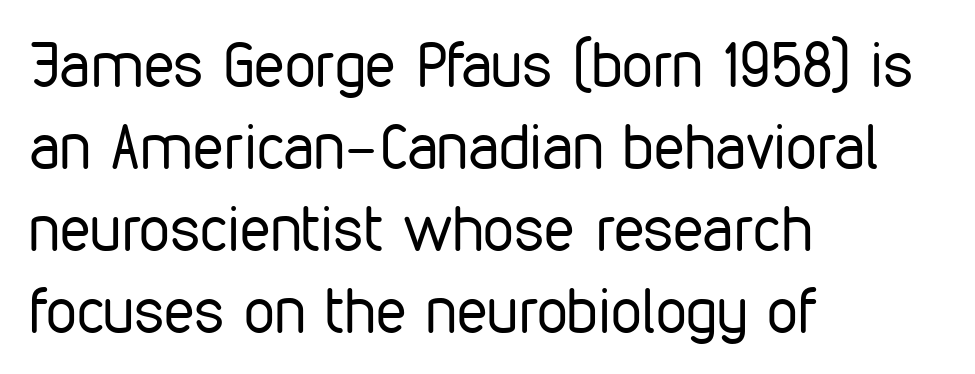
{"serif": "no", "italic": "no", "bold": "no", "weight": "regular", "width": "condensed", "stroke_contrast": "low", "x_height": "medium", "monospaced": "no", "underline": "no", "align": "left", "line_spacing": "normal", "line_spacing_ratio": 1.32, "letter_spacing": "normal", "letter_spacing_em": 0.0, "glyph_px": 62}
